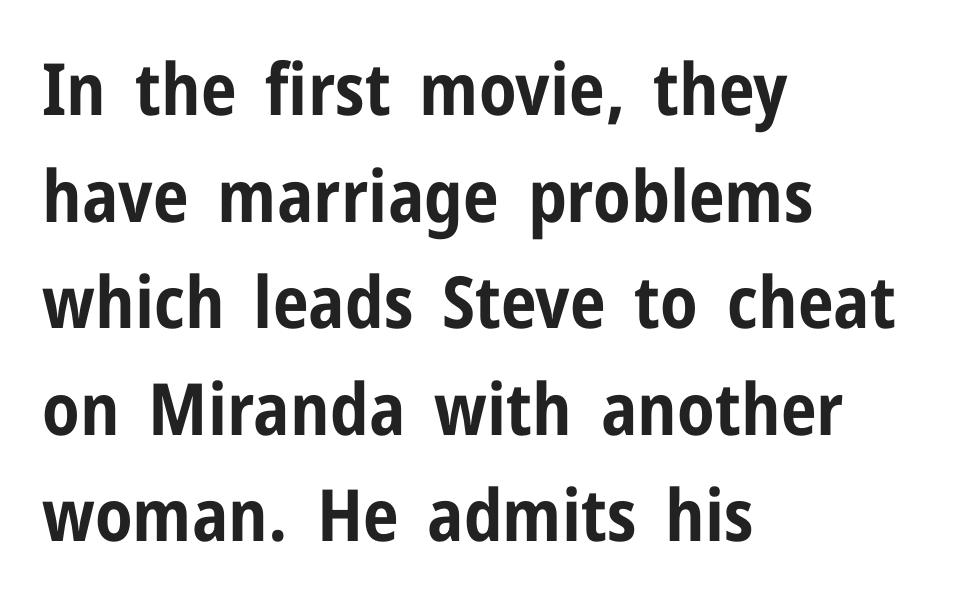
Q: Is the text bold? A: Yes.
Q: Is the text italic (slanted)? A: No, it is upright.
Q: Is the typeface a serif or a sans-serif typeface? A: Sans-serif.
Q: Is the text underlined? A: No.
Q: How is the paragraph aligned? A: Left-aligned.
Q: Is the spacing between letters normal or unusually wide? A: Normal.
Q: Is the spacing between lines tight, normal or loose? A: Normal.
Q: Width (condensed, normal, or wide)? A: Condensed.
Q: Stroke contrast? A: Low.
Q: x-height? A: Medium.
Q: Monospaced? A: No.
